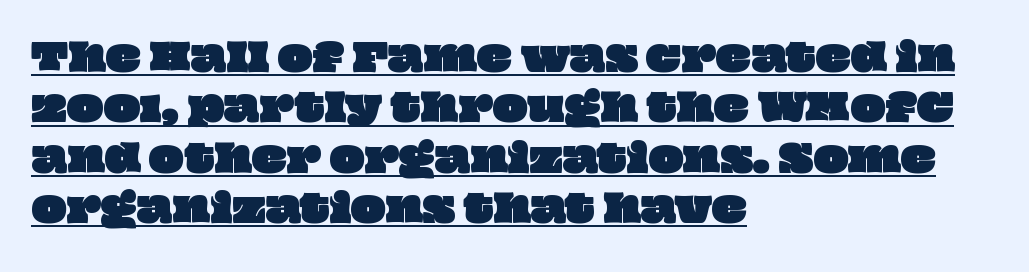
{"width": "wide", "stroke_contrast": "low", "x_height": "large", "monospaced": "no", "underline": "yes", "align": "left", "line_spacing": "normal", "line_spacing_ratio": 1.36, "letter_spacing": "normal", "letter_spacing_em": 0.0, "glyph_px": 37}
